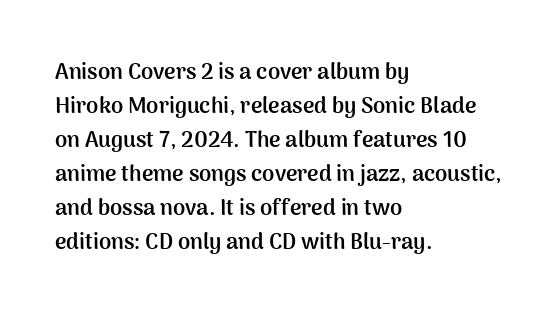
Q: Is the text bold? A: Yes.
Q: Is the text italic (slanted)? A: No, it is upright.
Q: Is the text underlined? A: No.
Q: How is the paragraph aligned? A: Left-aligned.
Q: Is the spacing between letters normal or unusually wide? A: Normal.
Q: Is the spacing between lines tight, normal or loose? A: Normal.
